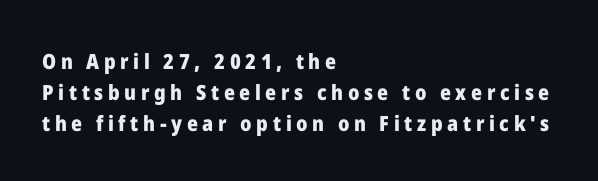
What stands out about the letter spacing? Its width — letters are far apart. Students, this is bold: see how much ink each stroke carries. Evenly set lines give the paragraph a standard silhouette. Layout note: lines flush left. Is there any slant? The stems are plumb.
